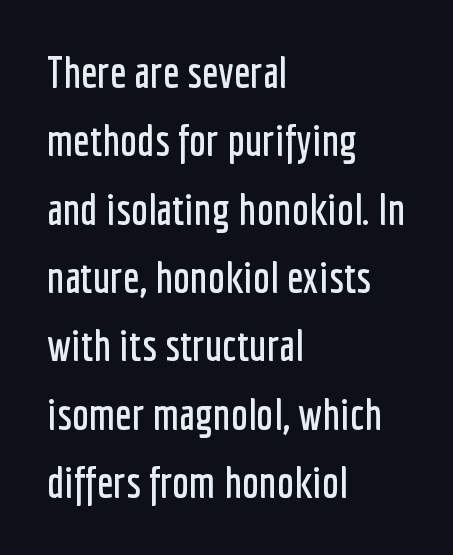
Q: Is the text italic (slanted)? A: No, it is upright.
Q: Is the typeface a serif or a sans-serif typeface? A: Sans-serif.
Q: Is the text underlined? A: No.
Q: How is the paragraph aligned? A: Left-aligned.
Q: Is the spacing between letters normal or unusually wide? A: Normal.
Q: Is the spacing between lines tight, normal or loose? A: Normal.
Q: Width (condensed, normal, or wide)? A: Condensed.
Q: Stroke contrast? A: Low.
Q: x-height? A: Medium.
Q: Monospaced? A: No.
